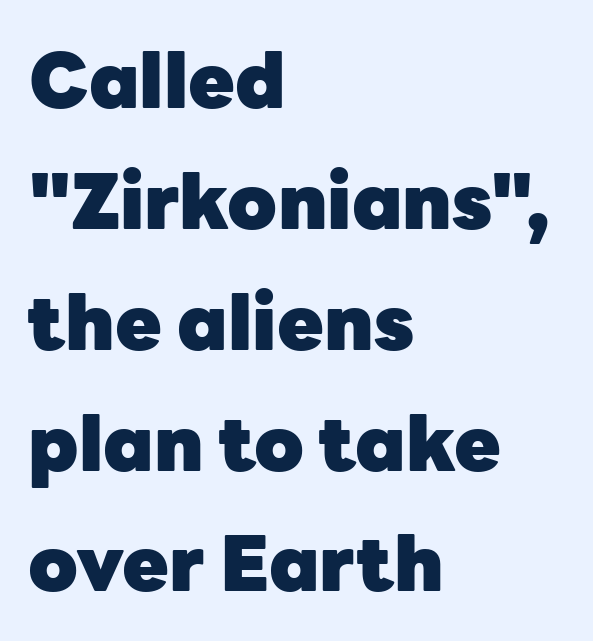
{"serif": "no", "italic": "no", "bold": "yes", "weight": "heavy", "width": "normal", "stroke_contrast": "low", "x_height": "medium", "monospaced": "no", "underline": "no", "align": "left", "line_spacing": "normal", "line_spacing_ratio": 1.59, "letter_spacing": "normal", "letter_spacing_em": 0.0, "glyph_px": 76}
